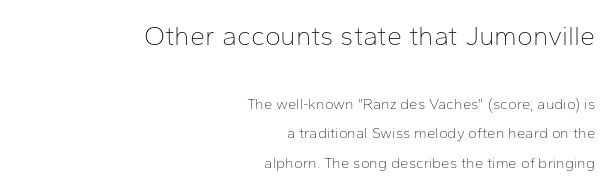
Q: Is the text bold? A: No.
Q: Is the text italic (slanted)? A: No, it is upright.
Q: Is the text underlined? A: No.
Q: How is the paragraph aligned? A: Right-aligned.
Q: Is the spacing between letters normal or unusually wide? A: Normal.
Q: Is the spacing between lines tight, normal or loose? A: Loose.
Q: Which block of text is set in a larger size, the first (top) or the second (bottom)? A: The first (top) one.
